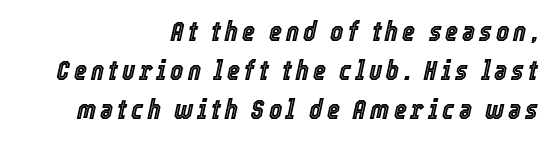
Spacing verdict: proportional, widths tailored to each character. Unmarked baselines from the first word to the last. In CSS terms this would be text-align: right. Italic? Definitely — the glyphs are oblique. Notice how descenders clear the ascenders below comfortably — that's standard leading.
